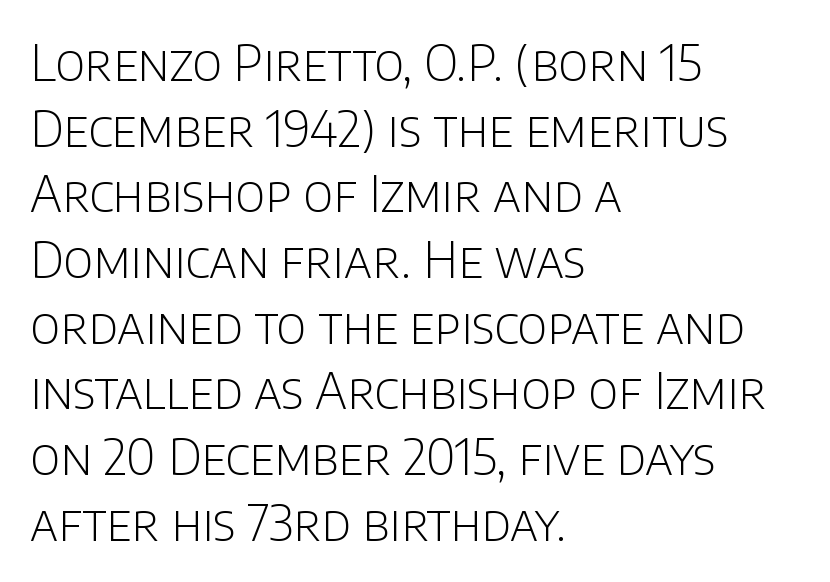
The image shows 49 px light sans-serif type, upright; set left-aligned, normal line spacing (1.34x), normal letter spacing, not underlined; low stroke contrast and a large x-height.
